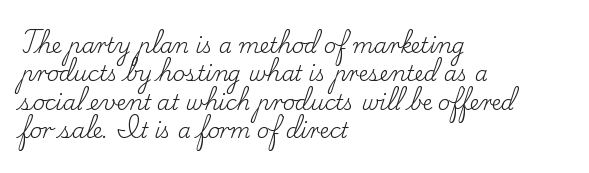
The image shows 21 px text type; set left-aligned, normal line spacing (1.35x), normal letter spacing, not underlined.
